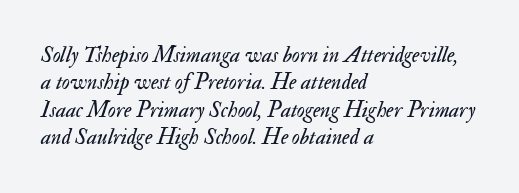
Q: Is the text bold? A: No.
Q: Is the text italic (slanted)? A: Yes, it leans right by about 17 degrees.
Q: Is the text underlined? A: No.
Q: How is the paragraph aligned? A: Left-aligned.
Q: Is the spacing between letters normal or unusually wide? A: Normal.
Q: Is the spacing between lines tight, normal or loose? A: Normal.
